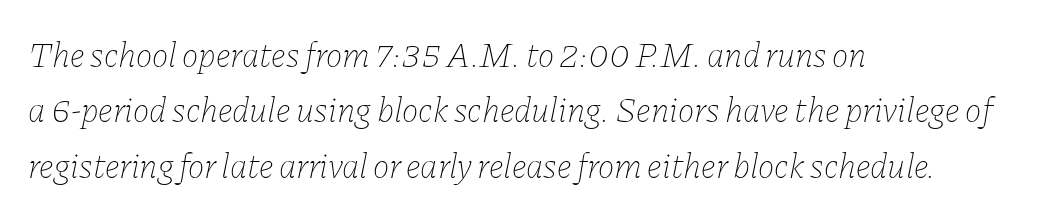
{"italic": "yes", "lean": "right", "slant_degrees": 11, "bold": "no", "weight": "thin", "width": "normal", "stroke_contrast": "low", "x_height": "medium", "monospaced": "no", "underline": "no", "align": "left", "line_spacing": "normal", "line_spacing_ratio": 1.58, "letter_spacing": "normal", "letter_spacing_em": 0.0, "glyph_px": 35}
